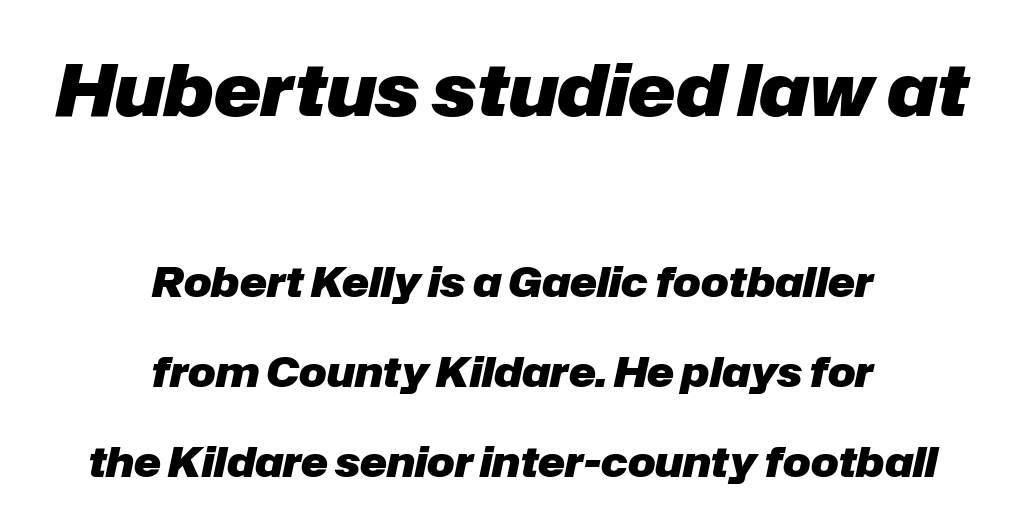
Q: Is the text bold? A: Yes.
Q: Is the text italic (slanted)? A: Yes, it leans right by about 12 degrees.
Q: Is the text underlined? A: No.
Q: How is the paragraph aligned? A: Centered.
Q: Is the spacing between letters normal or unusually wide? A: Normal.
Q: Is the spacing between lines tight, normal or loose? A: Loose.
Q: Which block of text is set in a larger size, the first (top) or the second (bottom)? A: The first (top) one.
Q: Width (condensed, normal, or wide)? A: Normal.
Q: Stroke contrast? A: Low.
Q: x-height? A: Medium.
Q: Monospaced? A: No.
